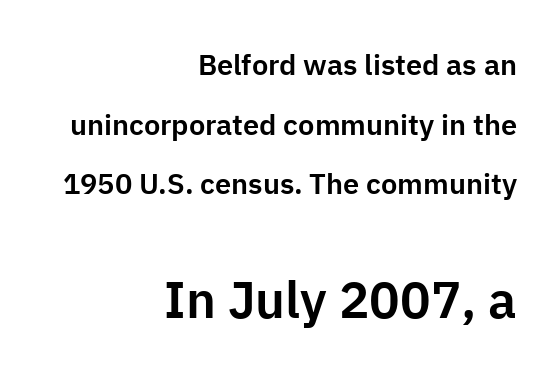
Nothing unusual about the tracking: characters are spaced as the font intends. Descenders hang freely into open space. This sample has the flowing, uneven cadence of proportional lettering. Classification — sans serif. This sample trades compactness for vertical openness between lines.
